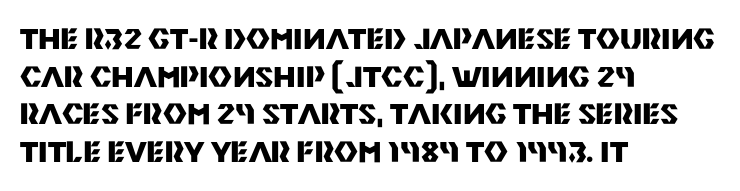
Q: Is the text bold? A: Yes.
Q: Is the text italic (slanted)? A: No, it is upright.
Q: Is the typeface a serif or a sans-serif typeface? A: Sans-serif.
Q: Is the text underlined? A: No.
Q: How is the paragraph aligned? A: Left-aligned.
Q: Is the spacing between letters normal or unusually wide? A: Normal.
Q: Is the spacing between lines tight, normal or loose? A: Normal.
Q: Width (condensed, normal, or wide)? A: Normal.
Q: Stroke contrast? A: Medium.
Q: x-height? A: Large.
Q: Monospaced? A: No.
